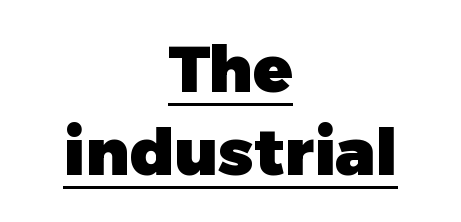
{"serif": "no", "italic": "no", "bold": "yes", "weight": "heavy", "width": "normal", "stroke_contrast": "low", "x_height": "medium", "monospaced": "no", "underline": "yes", "align": "center", "line_spacing": "normal", "line_spacing_ratio": 1.28, "letter_spacing": "normal", "letter_spacing_em": 0.0, "glyph_px": 65}
